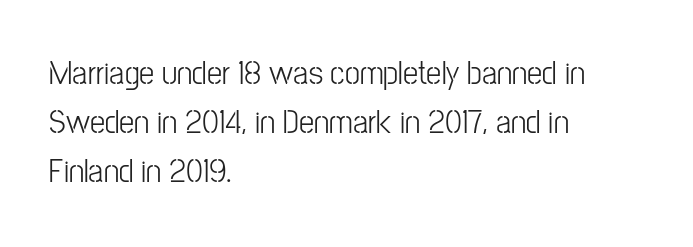
{"serif": "no", "italic": "no", "bold": "no", "weight": "light", "width": "condensed", "stroke_contrast": "low", "x_height": "medium", "monospaced": "no", "underline": "no", "align": "left", "line_spacing": "normal", "line_spacing_ratio": 1.44, "letter_spacing": "normal", "letter_spacing_em": 0.0, "glyph_px": 34}
